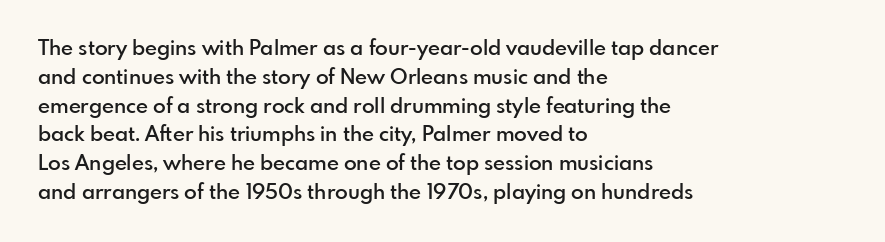
The image shows 21 px text type, upright; set left-aligned, normal line spacing (1.37x), normal letter spacing, not underlined.
